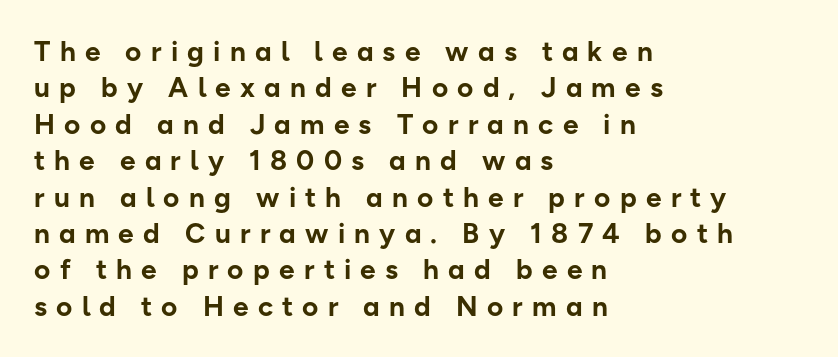
Q: Is the text bold? A: Yes.
Q: Is the text italic (slanted)? A: No, it is upright.
Q: Is the typeface a serif or a sans-serif typeface? A: Sans-serif.
Q: Is the text underlined? A: No.
Q: How is the paragraph aligned? A: Left-aligned.
Q: Is the spacing between letters normal or unusually wide? A: Unusually wide.
Q: Is the spacing between lines tight, normal or loose? A: Normal.
Q: Width (condensed, normal, or wide)? A: Normal.
Q: Stroke contrast? A: Low.
Q: x-height? A: Medium.
Q: Monospaced? A: No.
